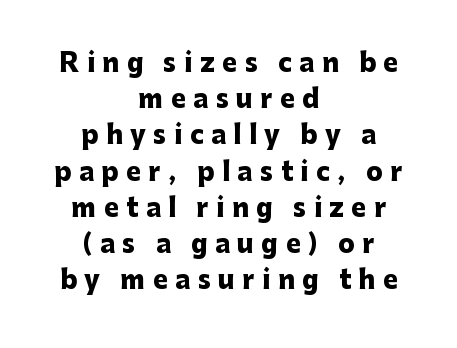
{"italic": "no", "bold": "yes", "underline": "no", "align": "center", "line_spacing": "normal", "line_spacing_ratio": 1.45, "letter_spacing": "wide", "letter_spacing_em": 0.3, "glyph_px": 25}
